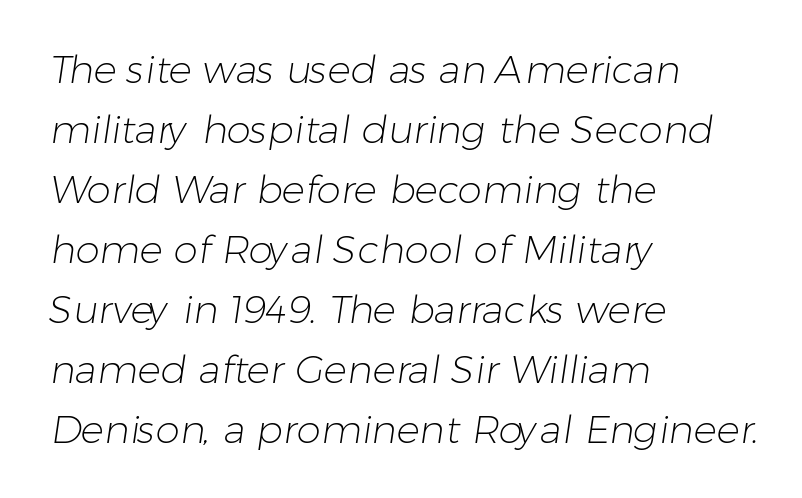
Q: Is the text bold? A: No.
Q: Is the typeface a serif or a sans-serif typeface? A: Sans-serif.
Q: Is the text underlined? A: No.
Q: How is the paragraph aligned? A: Left-aligned.
Q: Is the spacing between letters normal or unusually wide? A: Normal.
Q: Is the spacing between lines tight, normal or loose? A: Normal.
Q: Width (condensed, normal, or wide)? A: Normal.
Q: Stroke contrast? A: Low.
Q: x-height? A: Medium.
Q: Monospaced? A: No.
